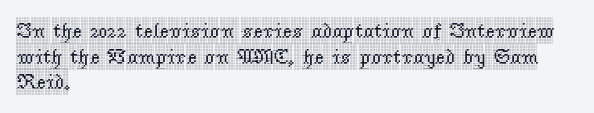
{"italic": "no", "underline": "no", "align": "left", "line_spacing_ratio": 1.22, "letter_spacing": "normal", "letter_spacing_em": 0.0, "glyph_px": 21}
